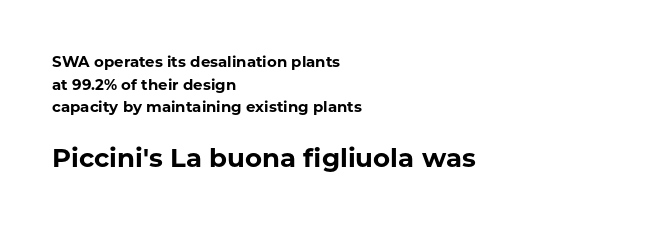
{"italic": "no", "bold": "yes", "underline": "no", "align": "left", "line_spacing": "normal", "line_spacing_ratio": 1.51, "letter_spacing": "normal", "letter_spacing_em": 0.0, "larger_block": "second", "size_ratio": 1.73, "glyph_px": 26}
